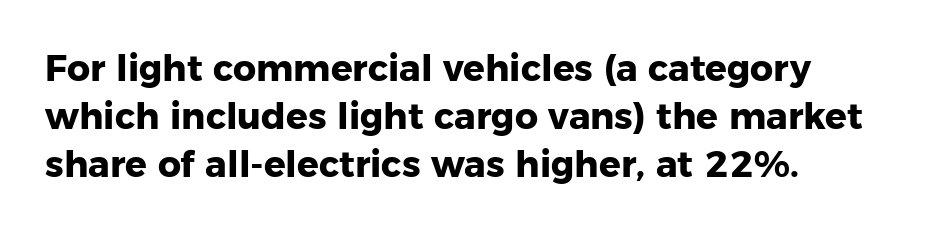
The image shows 36 px heavy sans-serif type, upright; set left-aligned, normal line spacing (1.34x), normal letter spacing, not underlined; low stroke contrast and a medium x-height.
